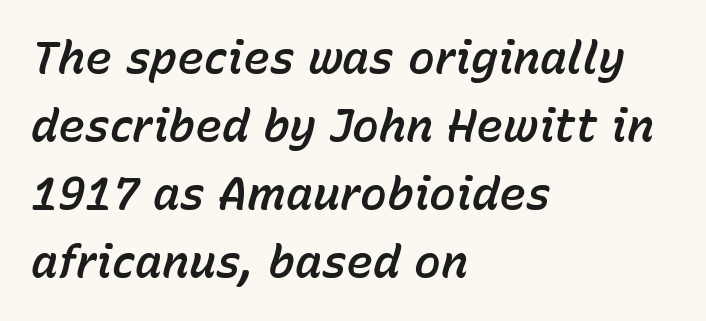
Q: Is the text italic (slanted)? A: Yes, it leans right by about 15 degrees.
Q: Is the text underlined? A: No.
Q: How is the paragraph aligned? A: Left-aligned.
Q: Is the spacing between letters normal or unusually wide? A: Normal.
Q: Is the spacing between lines tight, normal or loose? A: Normal.
Q: Width (condensed, normal, or wide)? A: Normal.
Q: Stroke contrast? A: Low.
Q: x-height? A: Medium.
Q: Monospaced? A: No.
